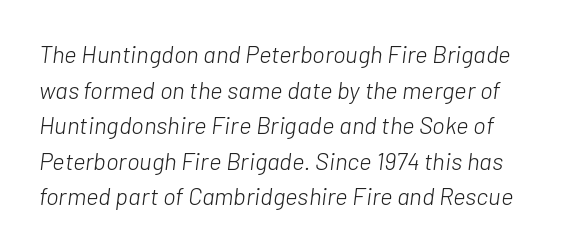
The image shows 24 px text type, italic (leaning right); set normal line spacing (1.48x), normal letter spacing, not underlined.
